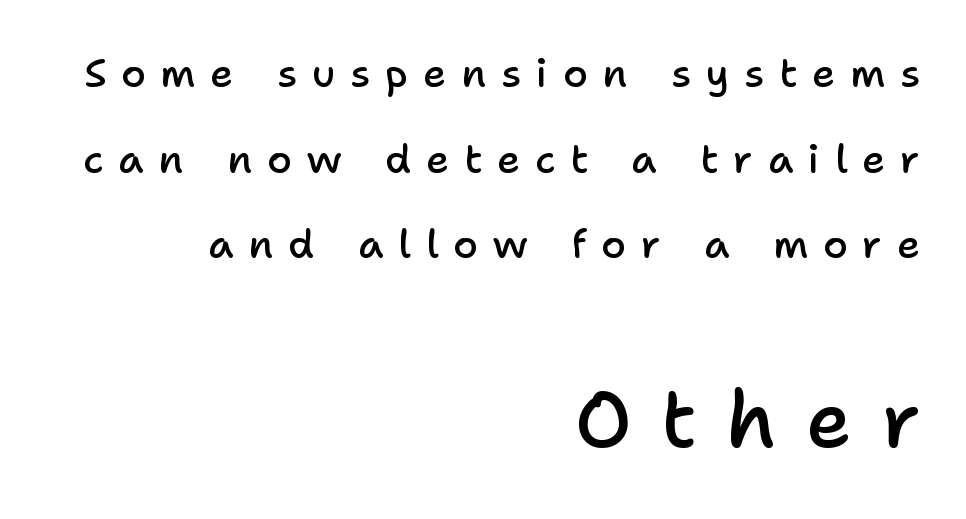
Upright lettering throughout. Examine the stroke ends and you'll find no serifs. Interline gaps are noticeably wide in this sample. This rendering widens character spacing well past its baseline value. Its strokes are somewhat broadened, the hallmark of semibold type.
